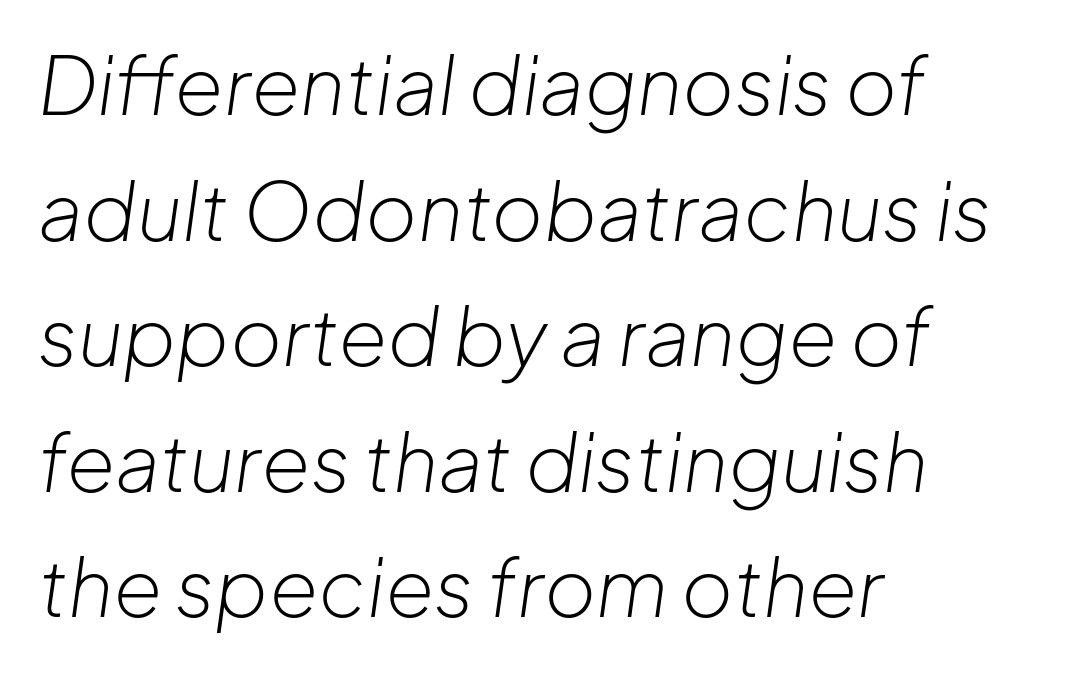
{"italic": "yes", "lean": "right", "slant_degrees": 8, "bold": "no", "weight": "light", "width": "normal", "stroke_contrast": "low", "x_height": "medium", "monospaced": "no", "underline": "no", "align": "left", "line_spacing": "normal", "line_spacing_ratio": 1.59, "letter_spacing": "normal", "letter_spacing_em": 0.0, "glyph_px": 79}
